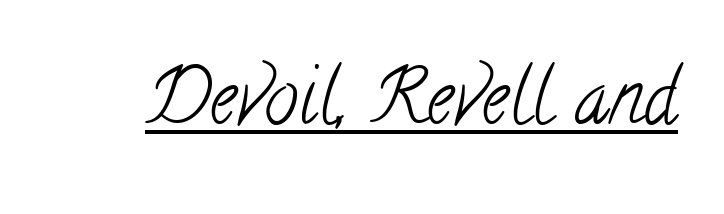
{"serif": "yes", "bold": "no", "weight": "light", "width": "condensed", "stroke_contrast": "low", "x_height": "small", "monospaced": "no", "underline": "yes", "letter_spacing": "normal", "letter_spacing_em": 0.0, "glyph_px": 76}
